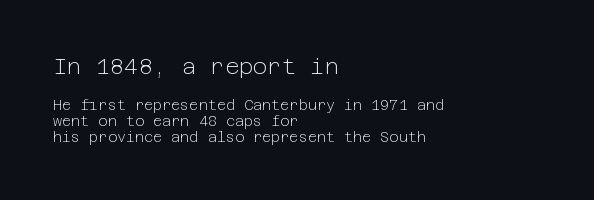
The image shows 22 px text type, upright; set left-aligned, tight line spacing (1.15x), normal letter spacing, not underlined; the first (top) block is 1.57x larger.
